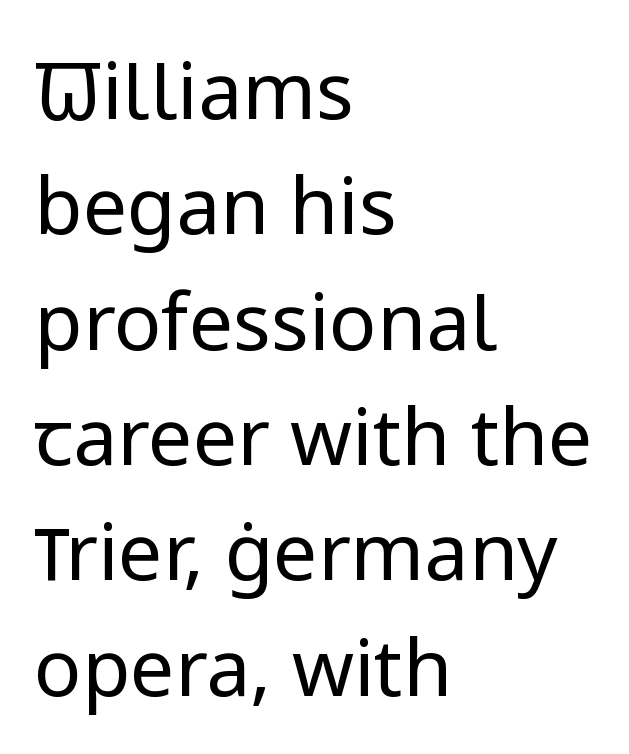
The image shows 79 px regular-weight sans-serif type, upright; set left-aligned, normal line spacing (1.46x), normal letter spacing, not underlined; low stroke contrast and a medium x-height.
